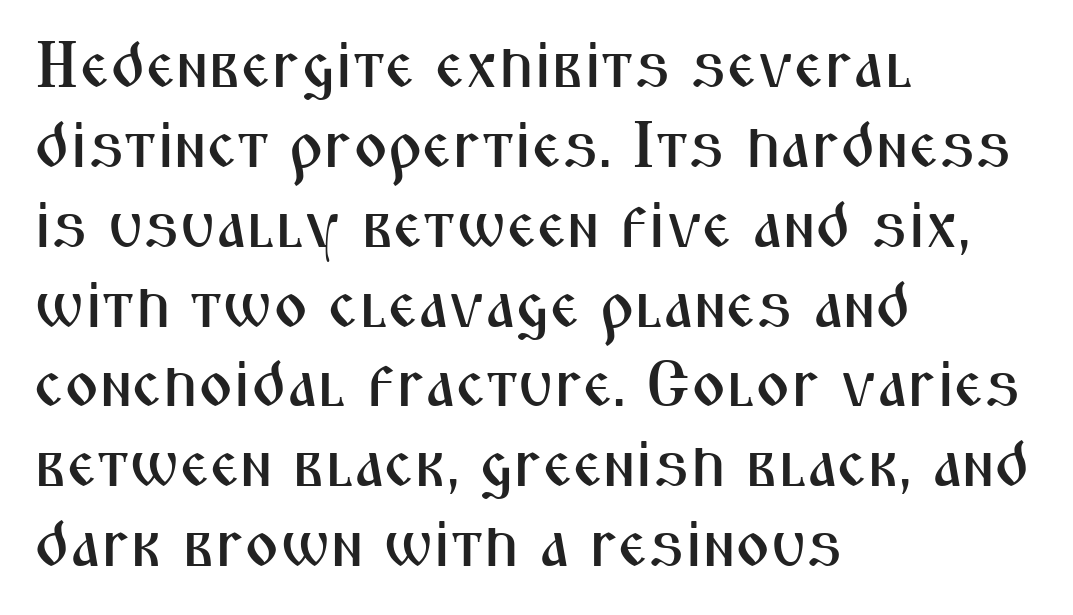
Letterform terminals end flat and unadorned throughout the passage. Each letter keeps its own natural width here, so spacing adapts to shape. The paragraph has a hard left edge and a soft right edge. The tracking reads as untouched default to a designer's eye.
